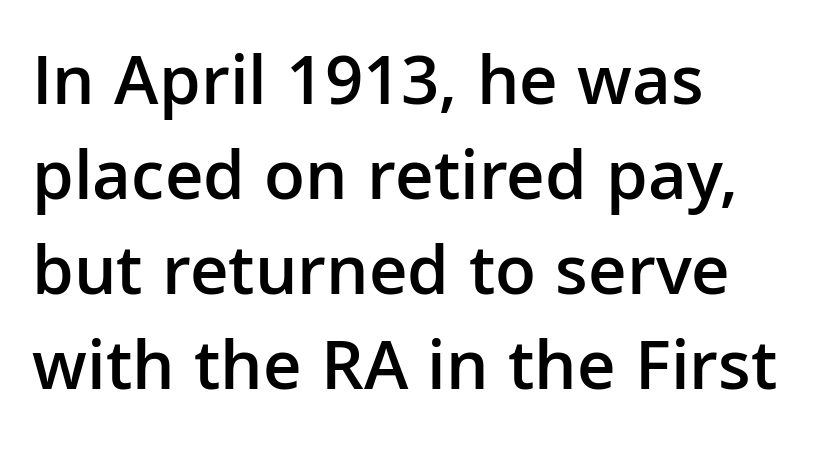
The image shows 72 px semibold sans-serif type, upright; set left-aligned, normal line spacing (1.32x), normal letter spacing, not underlined; low stroke contrast and a medium x-height.
